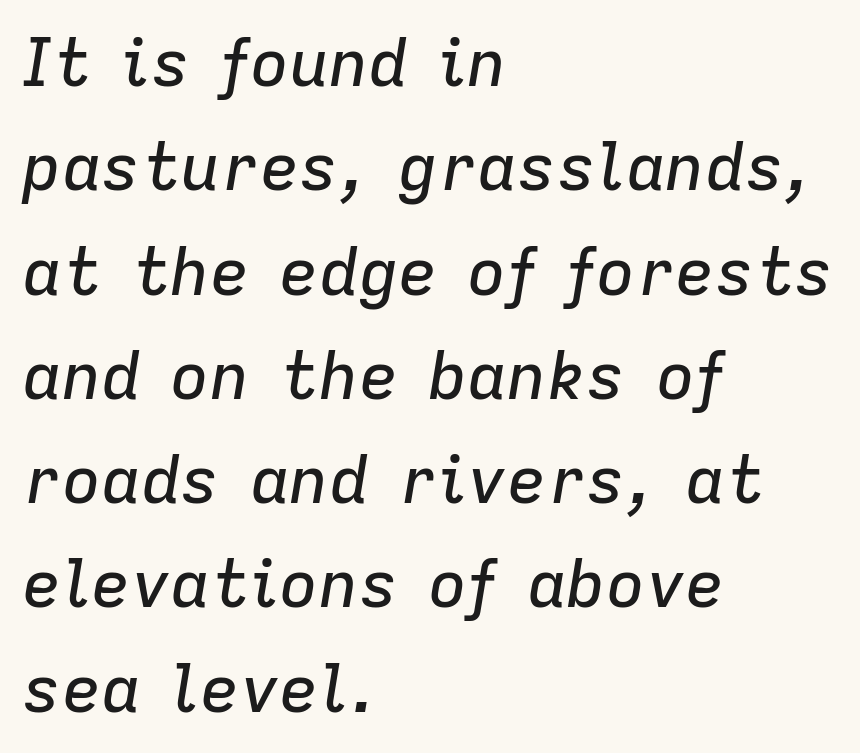
Q: Is the text italic (slanted)? A: Yes, it leans right by about 9 degrees.
Q: Is the text underlined? A: No.
Q: How is the paragraph aligned? A: Left-aligned.
Q: Is the spacing between letters normal or unusually wide? A: Normal.
Q: Is the spacing between lines tight, normal or loose? A: Normal.
Q: Width (condensed, normal, or wide)? A: Normal.
Q: Stroke contrast? A: Low.
Q: x-height? A: Medium.
Q: Monospaced? A: No.
